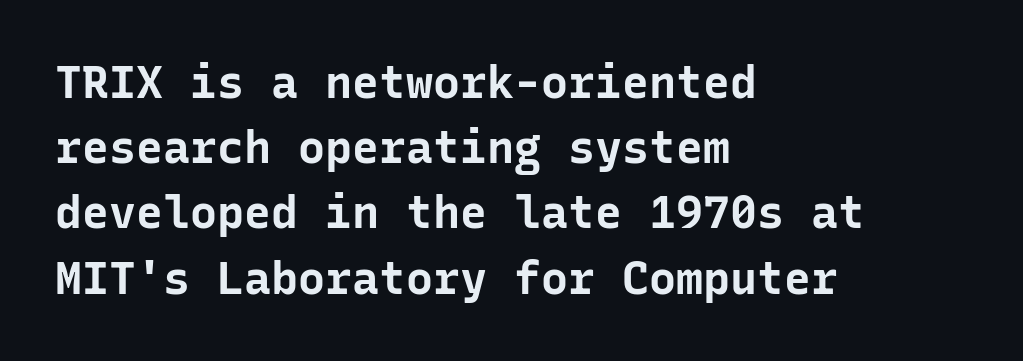
The image shows 45 px bold sans-serif type, upright, monospaced; set left-aligned, normal line spacing (1.45x), normal letter spacing, not underlined; low stroke contrast and a medium x-height.
